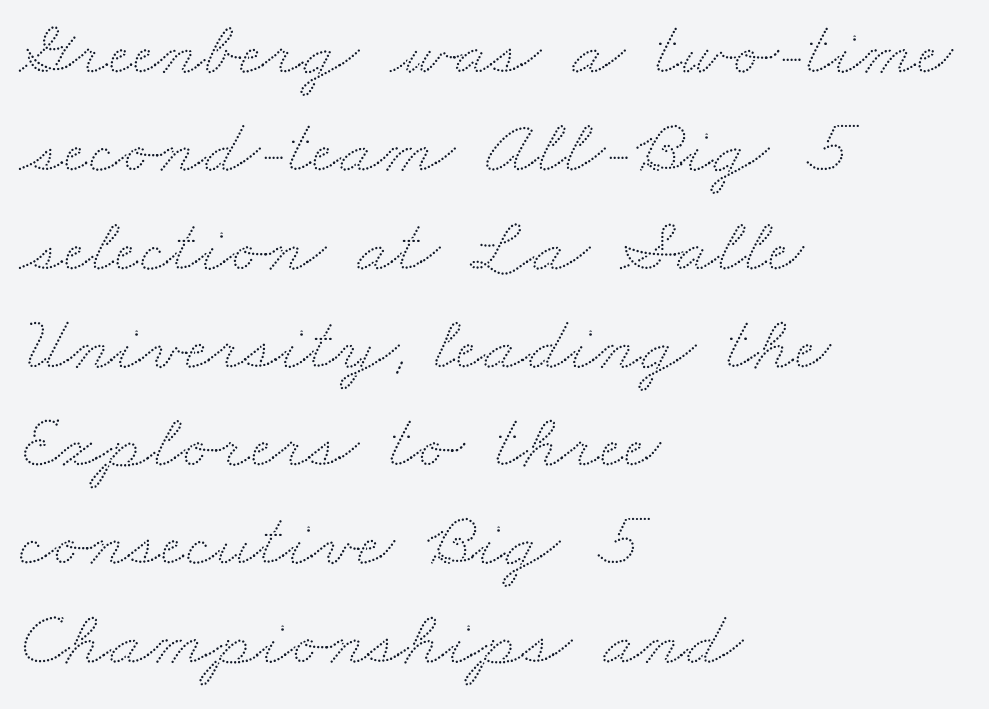
{"width": "wide", "stroke_contrast": "low", "x_height": "small", "monospaced": "no", "underline": "no", "align": "left", "line_spacing": "normal", "line_spacing_ratio": 1.26, "letter_spacing": "normal", "letter_spacing_em": 0.0, "glyph_px": 78}
